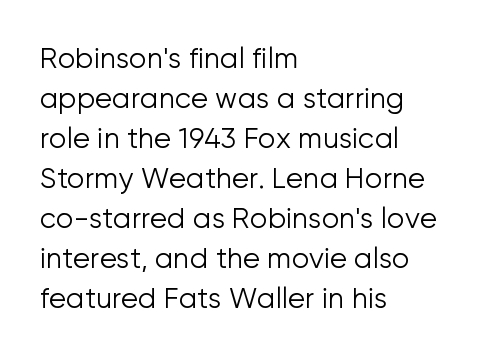
{"serif": "no", "italic": "no", "bold": "no", "weight": "light", "width": "normal", "stroke_contrast": "low", "x_height": "medium", "monospaced": "no", "underline": "no", "align": "left", "line_spacing": "normal", "line_spacing_ratio": 1.43, "letter_spacing": "normal", "letter_spacing_em": 0.0, "glyph_px": 28}
